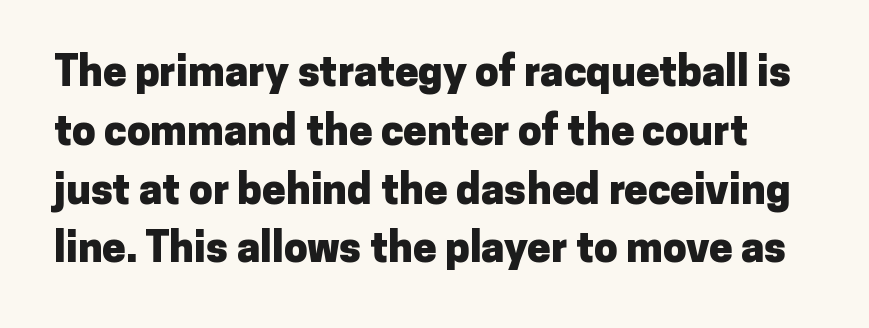
Q: Is the text bold? A: Yes.
Q: Is the text italic (slanted)? A: No, it is upright.
Q: Is the typeface a serif or a sans-serif typeface? A: Sans-serif.
Q: Is the text underlined? A: No.
Q: Is the spacing between letters normal or unusually wide? A: Normal.
Q: Is the spacing between lines tight, normal or loose? A: Normal.
Q: Width (condensed, normal, or wide)? A: Normal.
Q: Stroke contrast? A: Low.
Q: x-height? A: Medium.
Q: Monospaced? A: No.
